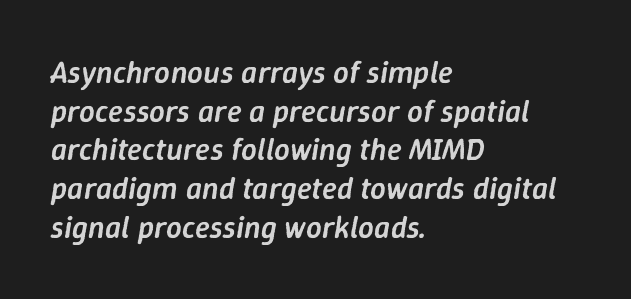
{"italic": "yes", "lean": "right", "slant_degrees": 9, "bold": "semi", "weight": "semibold", "width": "normal", "stroke_contrast": "low", "x_height": "medium", "monospaced": "no", "underline": "no", "align": "left", "line_spacing": "normal", "line_spacing_ratio": 1.25, "letter_spacing": "normal", "letter_spacing_em": 0.0, "glyph_px": 31}
